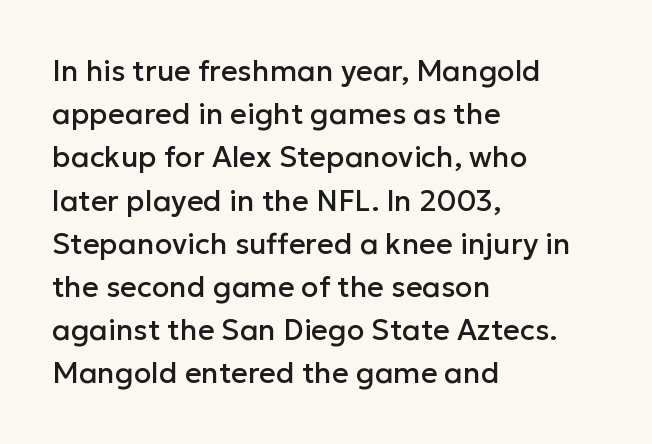
{"serif": "no", "italic": "no", "width": "normal", "stroke_contrast": "low", "x_height": "medium", "monospaced": "no", "underline": "no", "align": "left", "line_spacing": "normal", "line_spacing_ratio": 1.49, "letter_spacing": "normal", "letter_spacing_em": 0.0, "glyph_px": 29}
